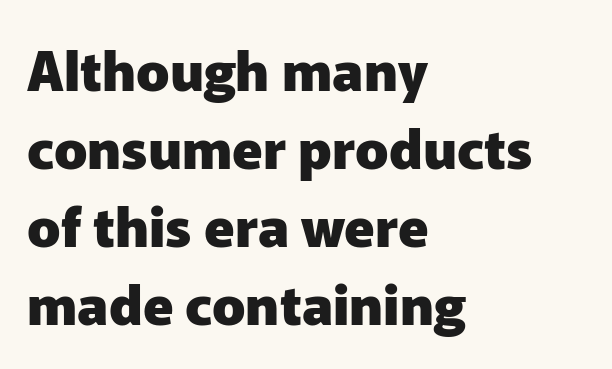
The image shows 55 px heavy sans-serif type, upright; set left-aligned, normal line spacing (1.42x), normal letter spacing, not underlined; low stroke contrast and a medium x-height.
